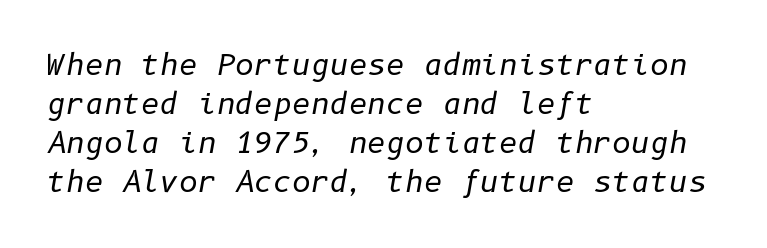
Q: Is the text bold? A: No.
Q: Is the text italic (slanted)? A: Yes, it leans right by about 10 degrees.
Q: Is the text underlined? A: No.
Q: How is the paragraph aligned? A: Left-aligned.
Q: Is the spacing between letters normal or unusually wide? A: Normal.
Q: Is the spacing between lines tight, normal or loose? A: Normal.
Q: Width (condensed, normal, or wide)? A: Normal.
Q: Stroke contrast? A: Low.
Q: x-height? A: Medium.
